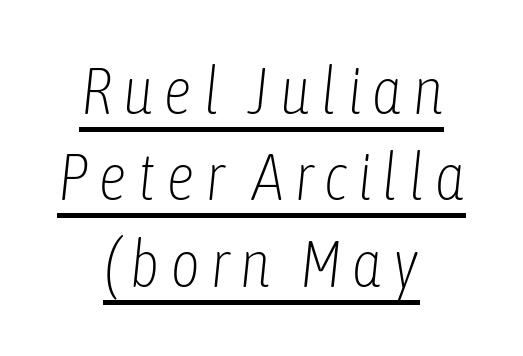
{"italic": "yes", "lean": "right", "slant_degrees": 6, "bold": "no", "weight": "light", "width": "condensed", "stroke_contrast": "low", "x_height": "medium", "monospaced": "no", "underline": "yes", "align": "center", "line_spacing": "normal", "line_spacing_ratio": 1.33, "glyph_px": 65}
